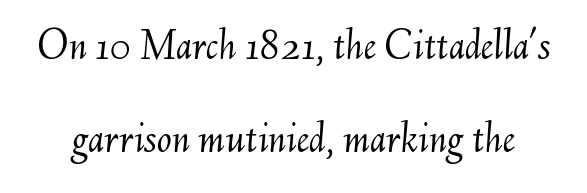
The image shows 44 px light type, italic (leaning right); set loose line spacing (2.12x), normal letter spacing, not underlined; medium stroke contrast and a small x-height.
